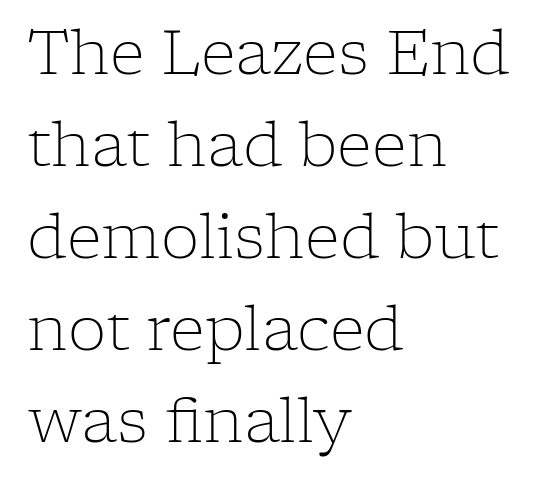
{"serif": "yes", "italic": "no", "bold": "no", "weight": "light", "width": "normal", "stroke_contrast": "low", "x_height": "medium", "monospaced": "no", "underline": "no", "align": "left", "line_spacing": "normal", "line_spacing_ratio": 1.51, "letter_spacing": "normal", "letter_spacing_em": 0.0, "glyph_px": 61}
